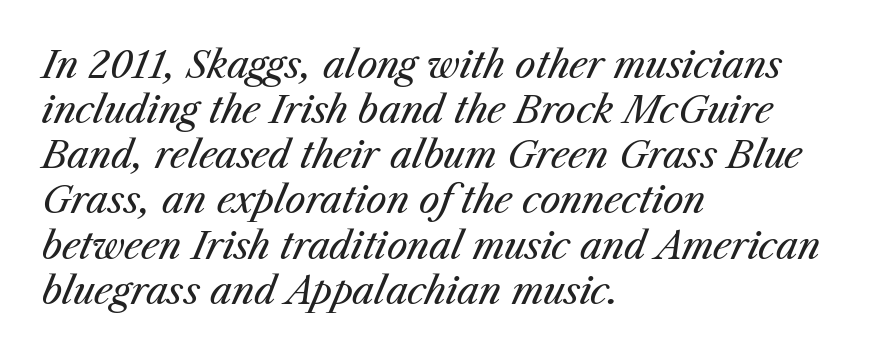
Q: Is the text bold? A: No.
Q: Is the text italic (slanted)? A: Yes, it leans right by about 23 degrees.
Q: Is the text underlined? A: No.
Q: How is the paragraph aligned? A: Left-aligned.
Q: Is the spacing between letters normal or unusually wide? A: Normal.
Q: Width (condensed, normal, or wide)? A: Normal.
Q: Stroke contrast? A: Medium.
Q: x-height? A: Medium.
Q: Monospaced? A: No.
